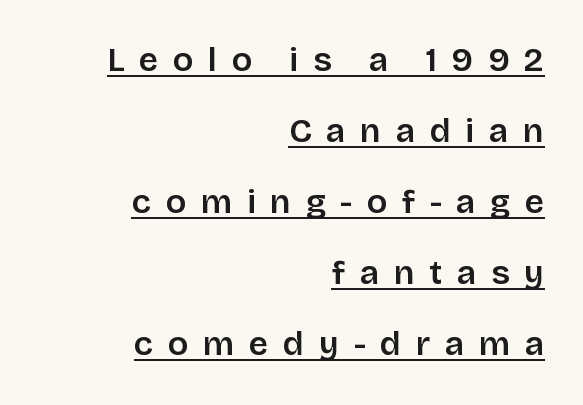
The image shows 34 px sans-serif type, upright; set right-aligned, loose line spacing (2.09x), unusually wide letter spacing (+0.43 em), underlined; low stroke contrast and a large x-height.
